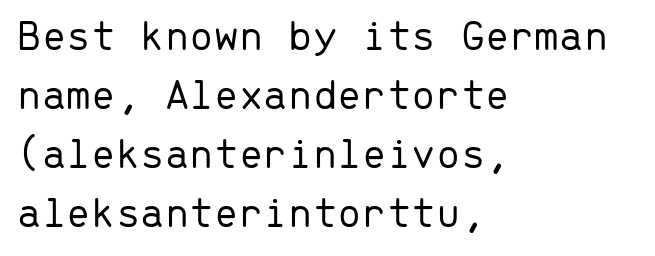
Q: Is the text bold? A: No.
Q: Is the text italic (slanted)? A: No, it is upright.
Q: Is the typeface a serif or a sans-serif typeface? A: Sans-serif.
Q: Is the text underlined? A: No.
Q: How is the paragraph aligned? A: Left-aligned.
Q: Is the spacing between letters normal or unusually wide? A: Normal.
Q: Is the spacing between lines tight, normal or loose? A: Normal.
Q: Width (condensed, normal, or wide)? A: Normal.
Q: Stroke contrast? A: Low.
Q: x-height? A: Medium.
Q: Monospaced? A: Yes.
